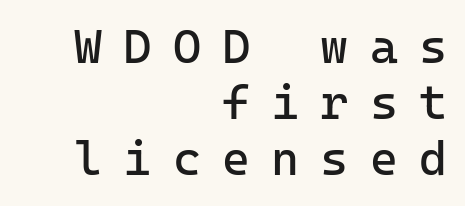
Q: Is the text bold? A: No.
Q: Is the text italic (slanted)? A: No, it is upright.
Q: Is the typeface a serif or a sans-serif typeface? A: Sans-serif.
Q: Is the text underlined? A: No.
Q: How is the paragraph aligned? A: Right-aligned.
Q: Is the spacing between letters normal or unusually wide? A: Unusually wide.
Q: Width (condensed, normal, or wide)? A: Normal.
Q: Stroke contrast? A: Low.
Q: x-height? A: Medium.
Q: Monospaced? A: Yes.
